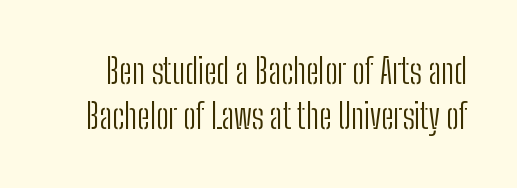
Compared with typical paragraphs, the rows here are spaced about the same. Stems and bowls with no extra thickness — not bold. You could call the tracking neutral — neither tight nor loose. Varying glyph widths throughout — classic text-font behaviour. Just letters on the line, the space beneath them empty.
